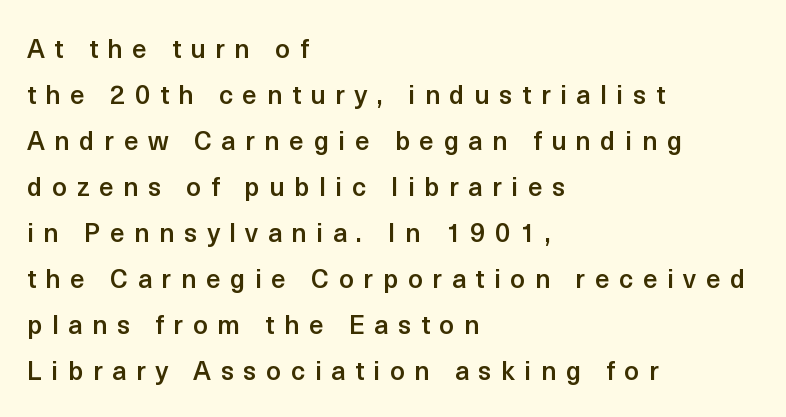
Q: Is the text bold? A: Semi-bold.
Q: Is the text italic (slanted)? A: No, it is upright.
Q: Is the text underlined? A: No.
Q: How is the paragraph aligned? A: Left-aligned.
Q: Is the spacing between letters normal or unusually wide? A: Unusually wide.
